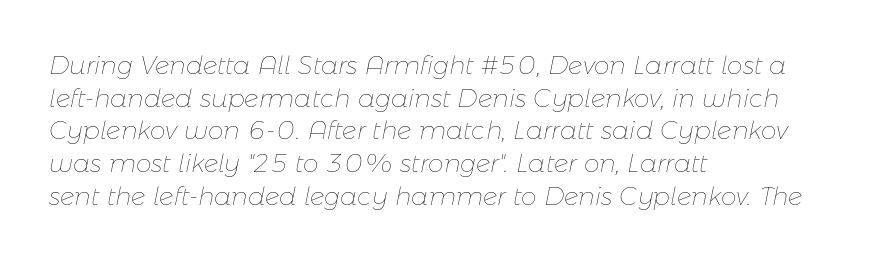
{"italic": "yes", "lean": "right", "slant_degrees": 11, "bold": "no", "underline": "no", "align": "left", "line_spacing": "normal", "line_spacing_ratio": 1.31, "letter_spacing": "normal", "letter_spacing_em": 0.0, "glyph_px": 25}
